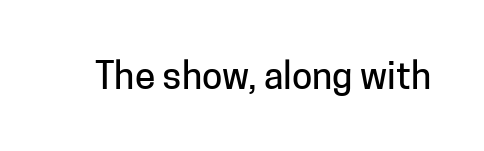
The image shows 37 px sans-serif type, upright; set normal letter spacing, not underlined; low stroke contrast and a medium x-height.
